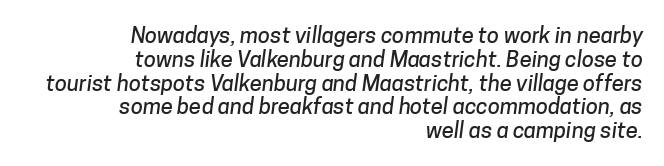
The image shows 22 px text type; set right-aligned, tight line spacing (1.08x), normal letter spacing, not underlined.
